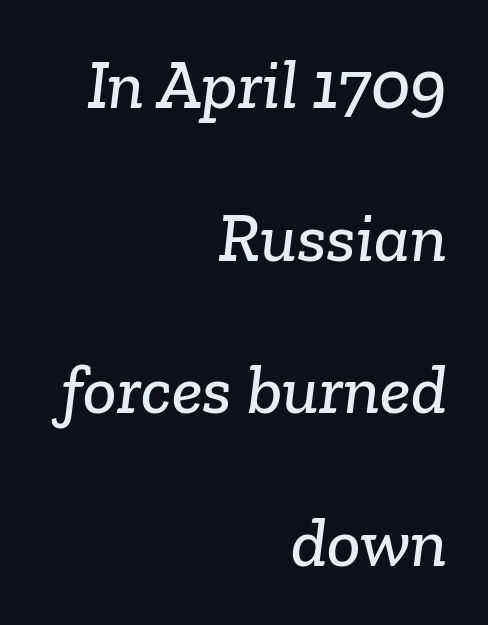
Is this a fixed-width face? No — the glyphs have proportional, varying widths. Where is the straight margin? On the right. Leading: increased. Are there feet on the stems? There are — it's a serif. Honestly, the letter spacing is just normal — you wouldn't notice it.
